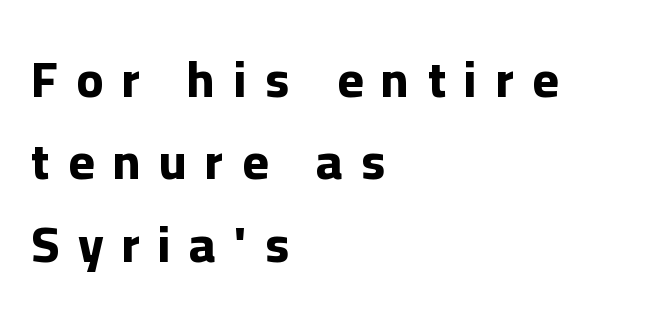
{"serif": "no", "italic": "no", "bold": "yes", "weight": "bold", "width": "normal", "stroke_contrast": "low", "x_height": "medium", "monospaced": "no", "underline": "no", "align": "left", "line_spacing": "normal", "line_spacing_ratio": 1.65, "letter_spacing": "wide", "letter_spacing_em": 0.37, "glyph_px": 50}
